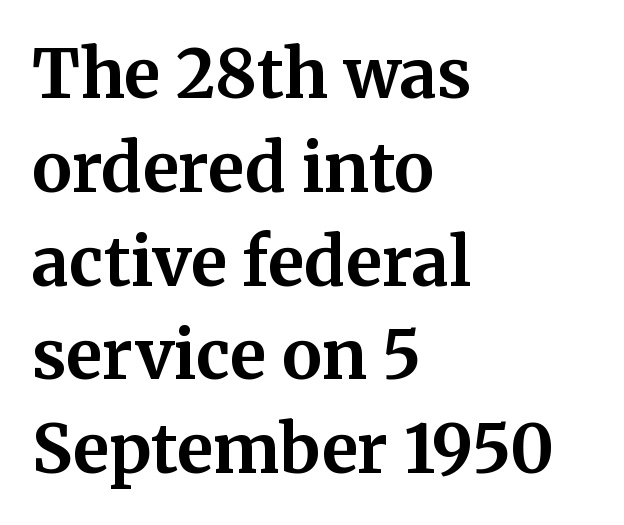
You could not count columns in this text — the font is proportionally spaced. Horizontally, the lines are justified to the leading edge only. In terms of weight, the rendering is a true, heavy bold. The string is rendered with underlining switched off. The block of text has a typical density, with ordinary space between rows.
